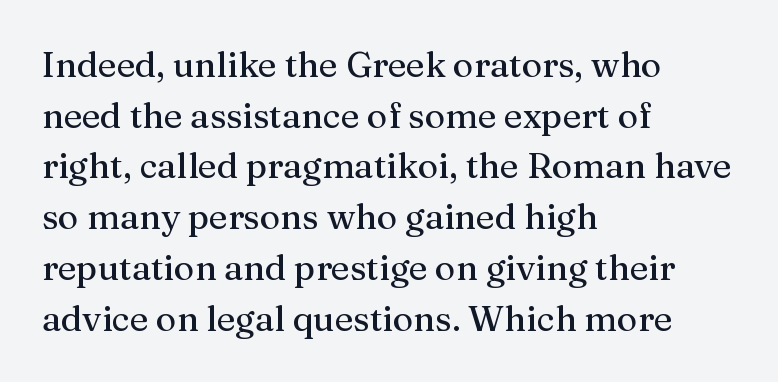
Q: Is the text italic (slanted)? A: No, it is upright.
Q: Is the typeface a serif or a sans-serif typeface? A: Serif.
Q: Is the text underlined? A: No.
Q: How is the paragraph aligned? A: Left-aligned.
Q: Is the spacing between letters normal or unusually wide? A: Normal.
Q: Is the spacing between lines tight, normal or loose? A: Normal.
Q: Width (condensed, normal, or wide)? A: Normal.
Q: Stroke contrast? A: Medium.
Q: x-height? A: Medium.
Q: Monospaced? A: No.
